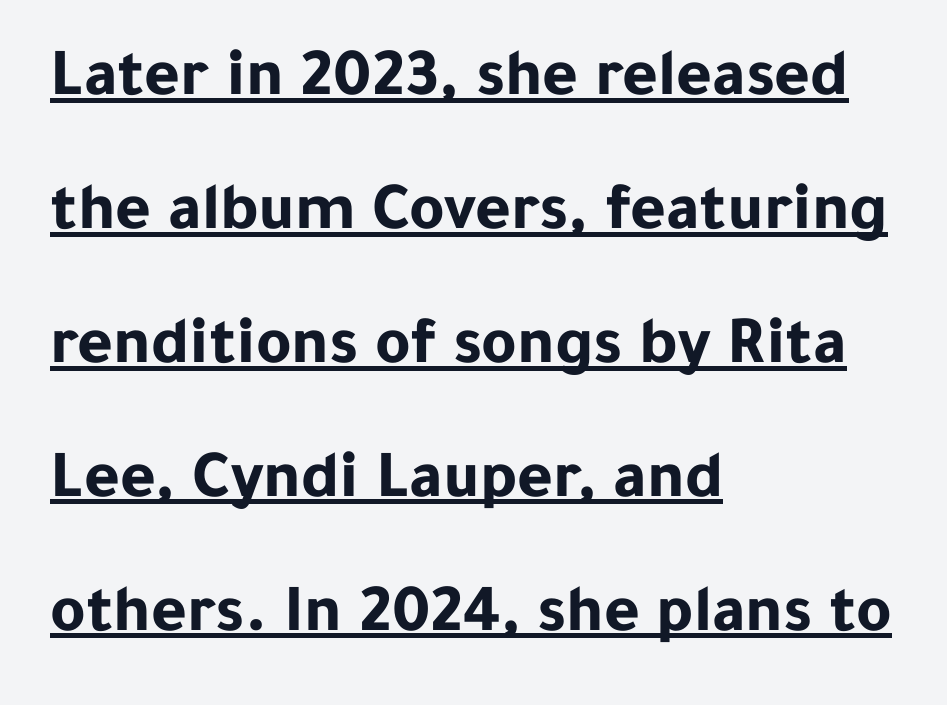
Q: Is the text bold? A: Yes.
Q: Is the text italic (slanted)? A: No, it is upright.
Q: Is the typeface a serif or a sans-serif typeface? A: Sans-serif.
Q: Is the text underlined? A: Yes.
Q: How is the paragraph aligned? A: Left-aligned.
Q: Is the spacing between letters normal or unusually wide? A: Normal.
Q: Is the spacing between lines tight, normal or loose? A: Loose.
Q: Width (condensed, normal, or wide)? A: Normal.
Q: Stroke contrast? A: Low.
Q: x-height? A: Medium.
Q: Monospaced? A: No.
